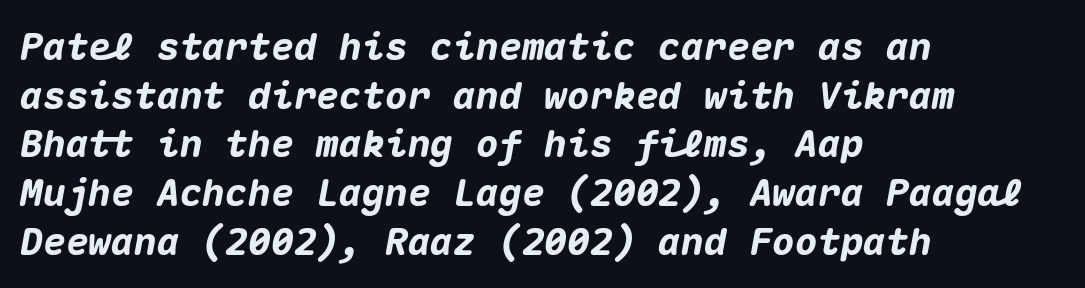
The rendering keeps characters at their native spacing. Honestly, the row spacing looks completely unremarkable. Has an underline been added? It has not. Compared with an ordinary text face, these strokes are far heavier — a full bold.
